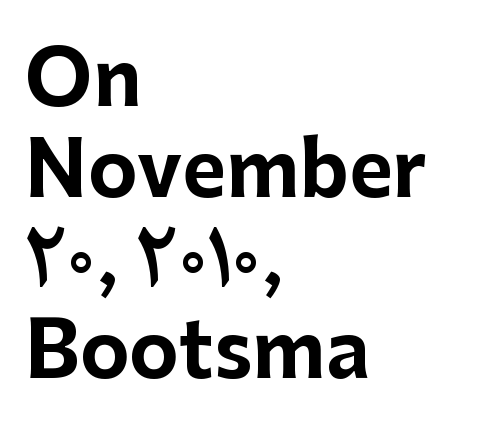
Q: Is the text bold? A: Yes.
Q: Is the text italic (slanted)? A: No, it is upright.
Q: Is the typeface a serif or a sans-serif typeface? A: Sans-serif.
Q: Is the text underlined? A: No.
Q: How is the paragraph aligned? A: Left-aligned.
Q: Is the spacing between letters normal or unusually wide? A: Normal.
Q: Width (condensed, normal, or wide)? A: Normal.
Q: Stroke contrast? A: Low.
Q: x-height? A: Medium.
Q: Monospaced? A: No.
